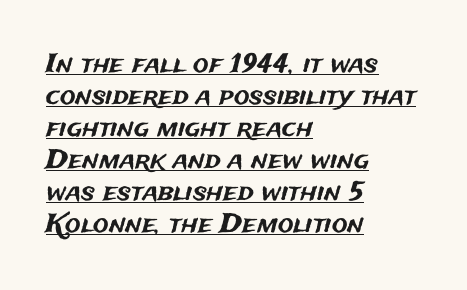
Tracking value appears to be zero — textbook default spacing. The typesetter chose a ragged-right arrangement here. Underlining? Definitely there.
